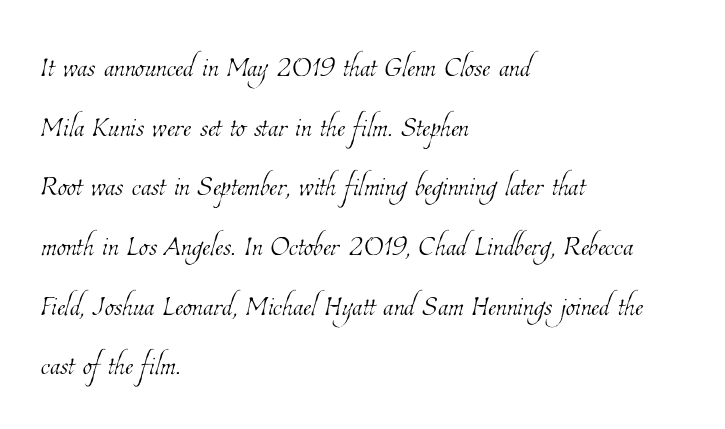
Caption: standard tracking, unaltered. Leading matches the norm, producing a regular column. The cut favours lightness, reaching ordinary text weight at its darkest. Think of a printed novel: that variable character pitch is what you see here. A classic flush-left, rag-right setting is used for this passage. Honestly, there is no underline to notice here at all.
